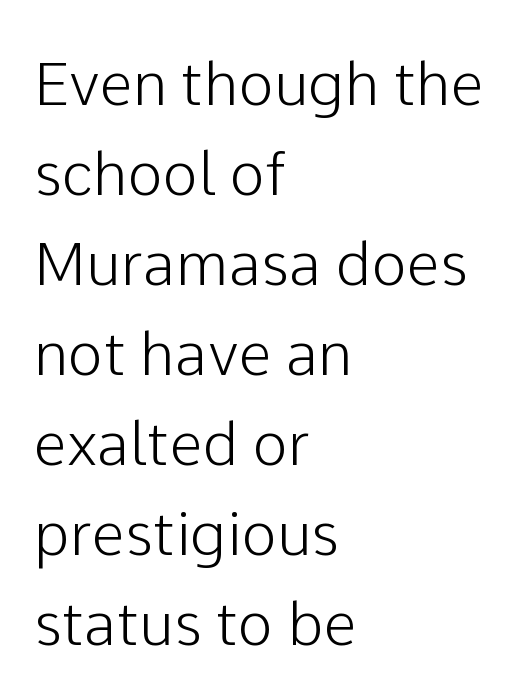
The image shows 60 px sans-serif type, upright; set left-aligned, normal line spacing (1.5x), normal letter spacing, not underlined; low stroke contrast and a medium x-height.
